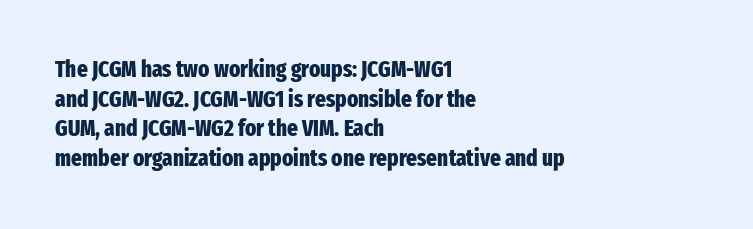
Is there any slant? The stems are plumb. Nothing unusual about the tracking: characters are spaced as the font intends. These words are printed bold, with thick strokes throughout. Evenly set lines give the paragraph a standard silhouette.
